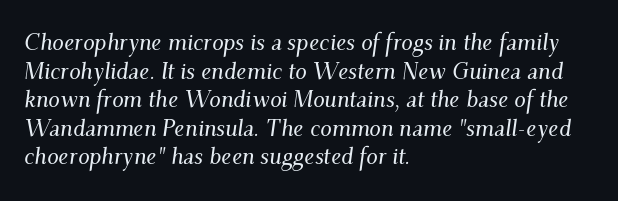
{"italic": "yes", "lean": "right", "slant_degrees": 9, "underline": "no", "align": "left", "line_spacing_ratio": 1.24, "letter_spacing": "normal", "letter_spacing_em": 0.0, "glyph_px": 23}
